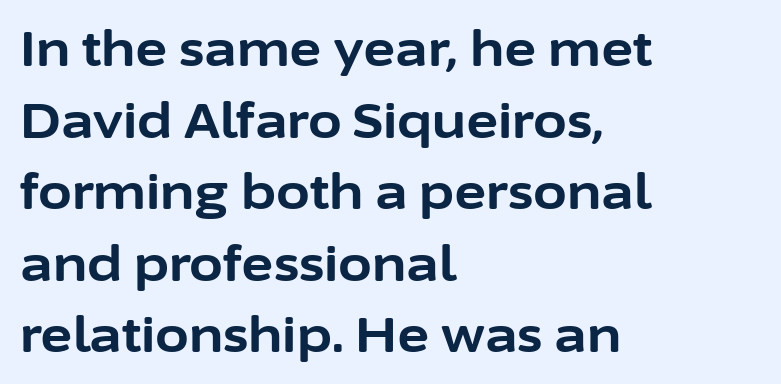
Q: Is the text bold? A: Yes.
Q: Is the text italic (slanted)? A: No, it is upright.
Q: Is the typeface a serif or a sans-serif typeface? A: Sans-serif.
Q: Is the text underlined? A: No.
Q: How is the paragraph aligned? A: Left-aligned.
Q: Is the spacing between letters normal or unusually wide? A: Normal.
Q: Is the spacing between lines tight, normal or loose? A: Normal.
Q: Width (condensed, normal, or wide)? A: Normal.
Q: Stroke contrast? A: Low.
Q: x-height? A: Medium.
Q: Monospaced? A: No.
